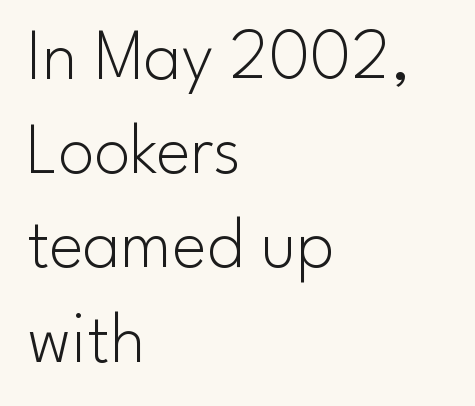
Every row of glyphs begins at an identical x-position on the left. Plain, unruled lines of type. Nobody touched the tracking dial on this one. Look at the bottom of the vertical strokes: they stop flat, with no serifs. Quick note: interline space is typical.
